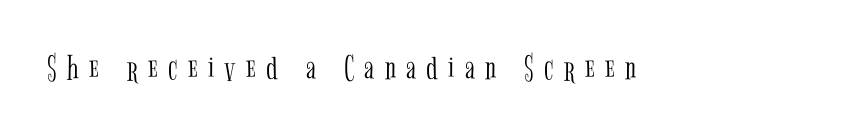
Q: Is the text bold? A: No.
Q: Is the text italic (slanted)? A: No, it is upright.
Q: Is the typeface a serif or a sans-serif typeface? A: Serif.
Q: Is the text underlined? A: No.
Q: Is the spacing between letters normal or unusually wide? A: Unusually wide.
Q: Width (condensed, normal, or wide)? A: Condensed.
Q: Stroke contrast? A: Low.
Q: x-height? A: Medium.
Q: Monospaced? A: No.
